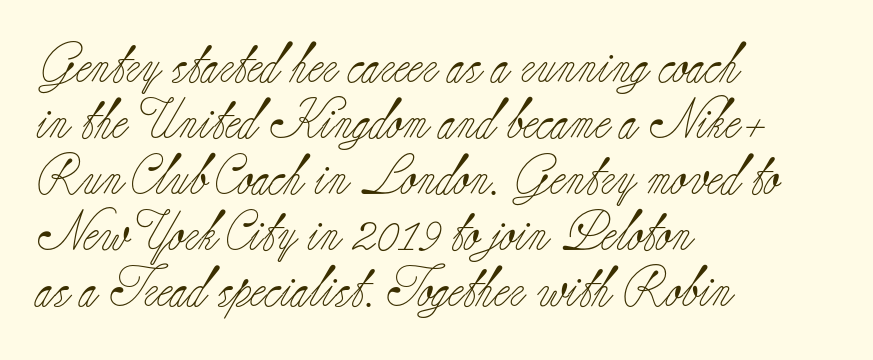
Serif or sans? Serif — the stroke terminals have little feet. Compared with typical body copy, the letter spacing here is the same. The face used here is proportionally spaced, like ordinary book or web type. This rendering features lettering with no underline. Vertical spacing — default. No letter is thick-stroked: the sample isn't bold.
